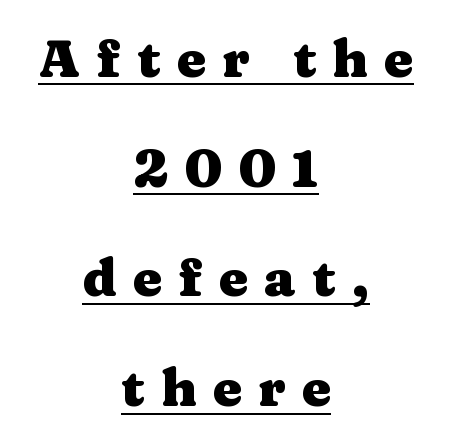
Q: Is the text bold? A: Yes.
Q: Is the text italic (slanted)? A: No, it is upright.
Q: Is the typeface a serif or a sans-serif typeface? A: Serif.
Q: Is the text underlined? A: Yes.
Q: How is the paragraph aligned? A: Centered.
Q: Is the spacing between letters normal or unusually wide? A: Unusually wide.
Q: Is the spacing between lines tight, normal or loose? A: Loose.
Q: Width (condensed, normal, or wide)? A: Wide.
Q: Stroke contrast? A: Medium.
Q: x-height? A: Medium.
Q: Monospaced? A: No.
